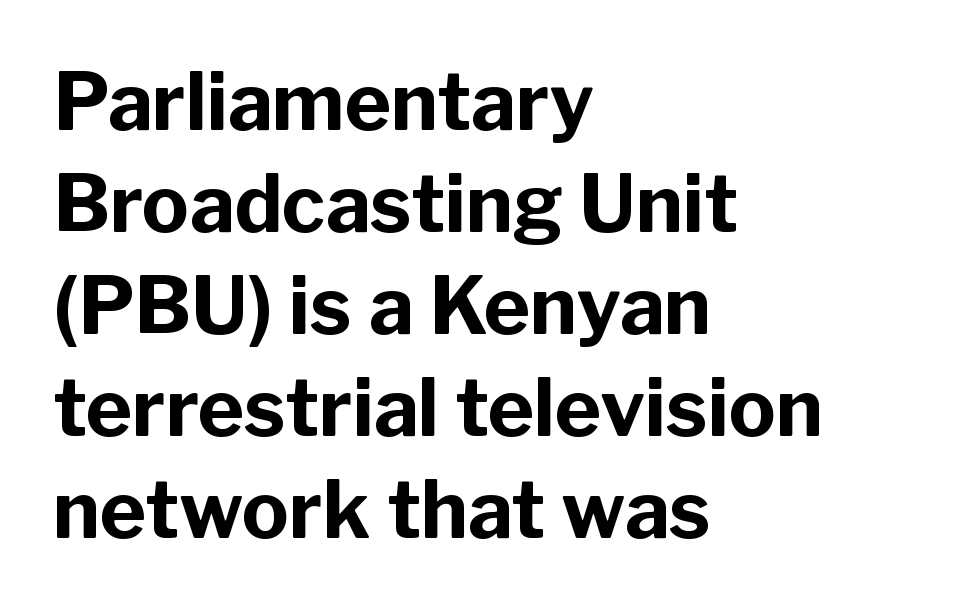
Typographic density is high because the face is bold. Horizontally, the lines are justified to the leading edge only. Character widths vary here, with narrow letters taking less room than wide ones. Italic: no, the glyphs are upright roman.
